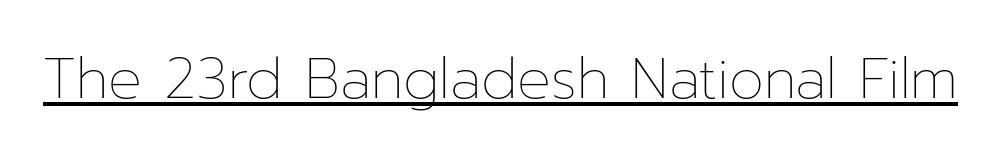
Q: Is the text bold? A: No.
Q: Is the text italic (slanted)? A: No, it is upright.
Q: Is the text underlined? A: Yes.
Q: Is the spacing between letters normal or unusually wide? A: Normal.
Q: Width (condensed, normal, or wide)? A: Normal.
Q: Stroke contrast? A: Low.
Q: x-height? A: Medium.
Q: Monospaced? A: No.
